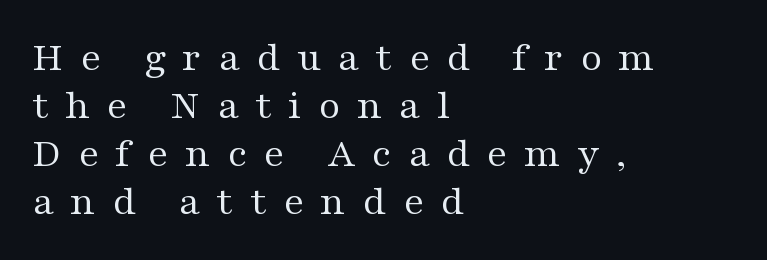
The image shows 42 px regular-weight, wide serif type, upright; set left-aligned, tight line spacing (1.14x), unusually wide letter spacing (+0.39 em), not underlined; medium stroke contrast and a medium x-height.
